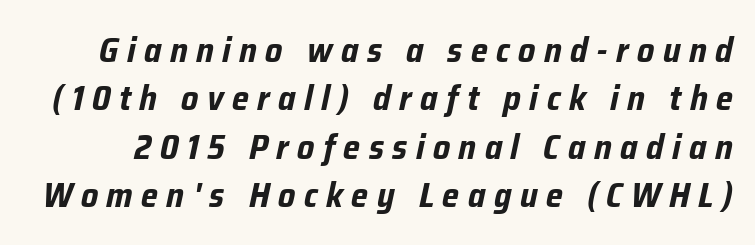
The rendering uses natural spacing where letterforms have individual widths. The lettering tilts uniformly, giving the passage an italic look. Look at the tracking — it's clearly loosened, letters drifting apart. Typographic density is high because the face is bold.
